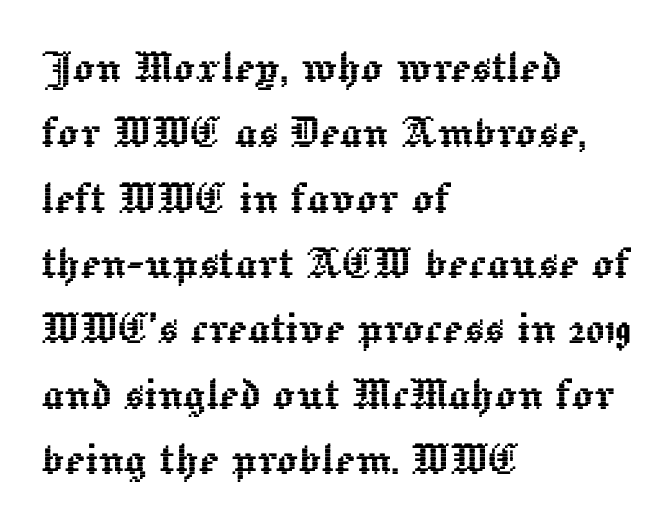
The image shows 54 px text type, upright; set left-aligned, line spacing 1.21x, normal letter spacing, not underlined; a medium x-height.
